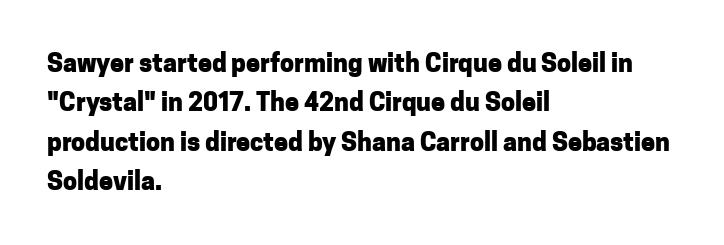
Evenly set lines give the paragraph a standard silhouette. Glance below the letters and you will spot only blank space. Typeset ragged right — the left edge is the straight one. This sample uses plain, unmodified letter spacing. Style check: upright. I'd describe the lettering as bold — thick and assertive.
